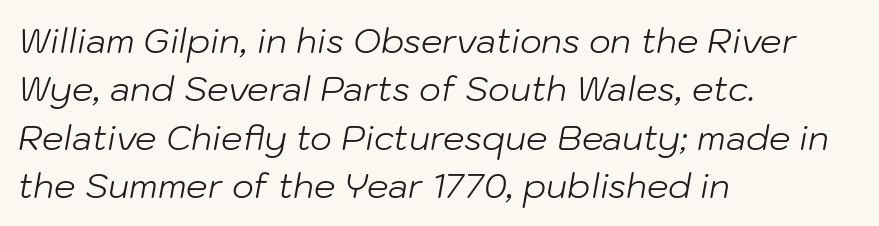
Q: Is the text bold? A: No.
Q: Is the text italic (slanted)? A: Yes, it leans right by about 10 degrees.
Q: Is the text underlined? A: No.
Q: How is the paragraph aligned? A: Left-aligned.
Q: Is the spacing between letters normal or unusually wide? A: Normal.
Q: Is the spacing between lines tight, normal or loose? A: Normal.
Q: Width (condensed, normal, or wide)? A: Normal.
Q: Stroke contrast? A: Low.
Q: x-height? A: Medium.
Q: Monospaced? A: No.
